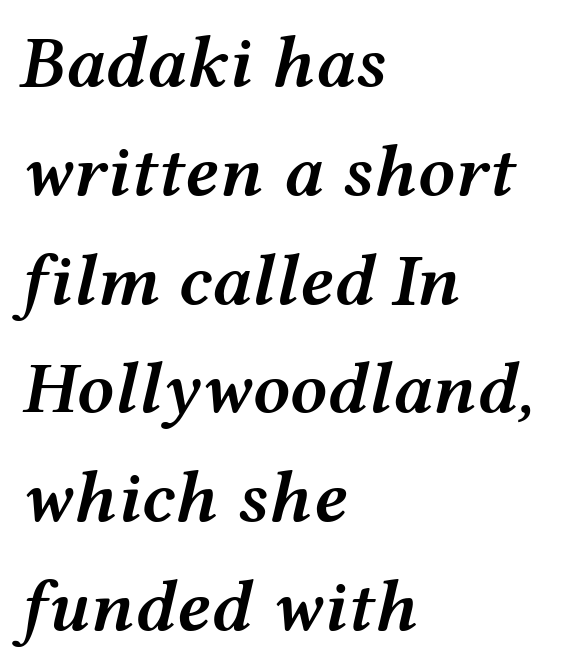
Beneath every word, the page is bare. Line beginnings align vertically; line endings do not. Slightly chunky letters — semibold, I'd say, not full bold. Think of a printed novel: that variable character pitch is what you see here. Notice how descenders clear the ascenders below comfortably — that's standard leading. There is no visible air inserted between adjacent glyphs.
